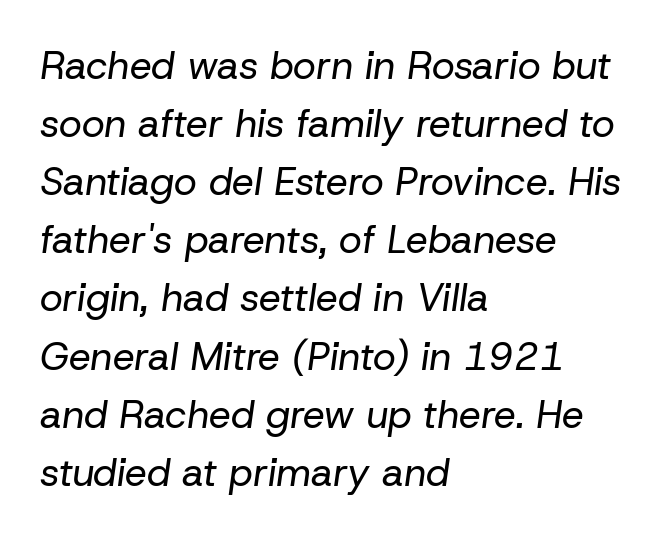
The image shows 39 px regular-weight type, italic (leaning right); set left-aligned, normal line spacing (1.49x), normal letter spacing, not underlined; low stroke contrast and a medium x-height.
